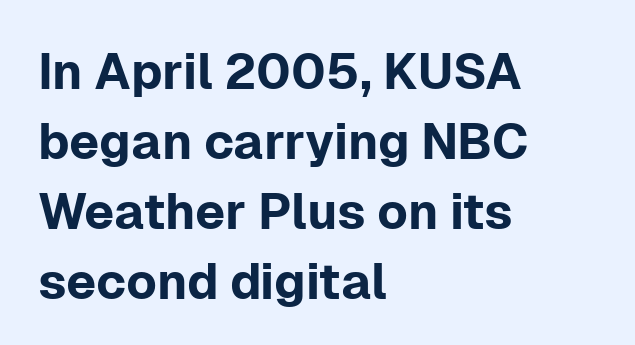
{"serif": "no", "italic": "no", "width": "normal", "stroke_contrast": "low", "x_height": "medium", "monospaced": "no", "underline": "no", "align": "left", "line_spacing": "normal", "line_spacing_ratio": 1.4, "letter_spacing": "normal", "letter_spacing_em": 0.0, "glyph_px": 50}
